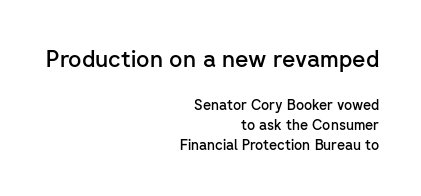
Which of the two is more prominent by size? The first, at the top. A typesetter would mark this as roman, not italic. Emphasis by weight is partial: semibold. The foot of each line stays bare and open. One-word summary of the alignment: right. Vertically, the passage feels balanced, rows spaced as you'd expect.
